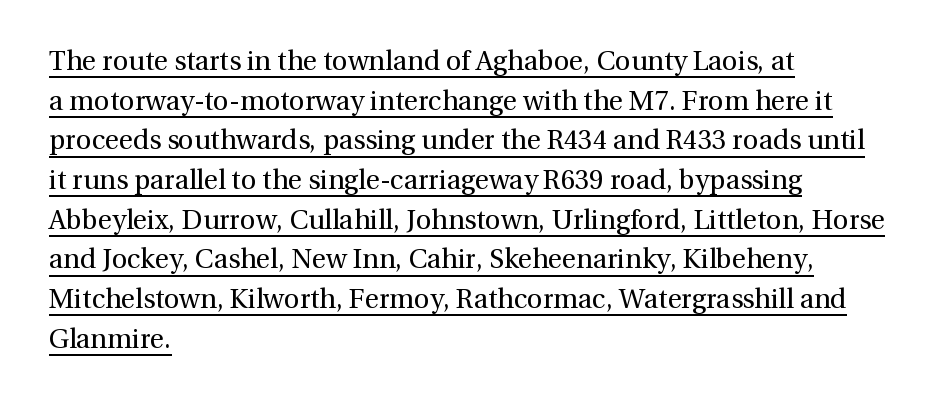
{"italic": "no", "bold": "no", "underline": "yes", "align": "left", "line_spacing": "normal", "line_spacing_ratio": 1.47, "letter_spacing": "normal", "letter_spacing_em": 0.0, "glyph_px": 27}
